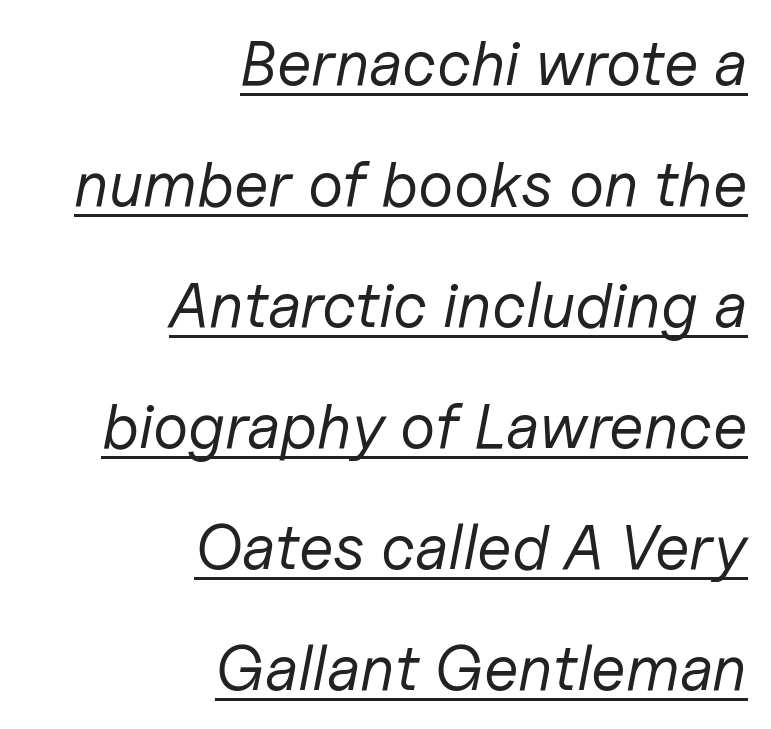
The setting favours the right margin, as signatures and pull-quotes sometimes do. Slant detected: the letters are inclined. Compared with a typical body face, this is equally light or lighter still. Reading down the column, the eye jumps a long way to each next line.
